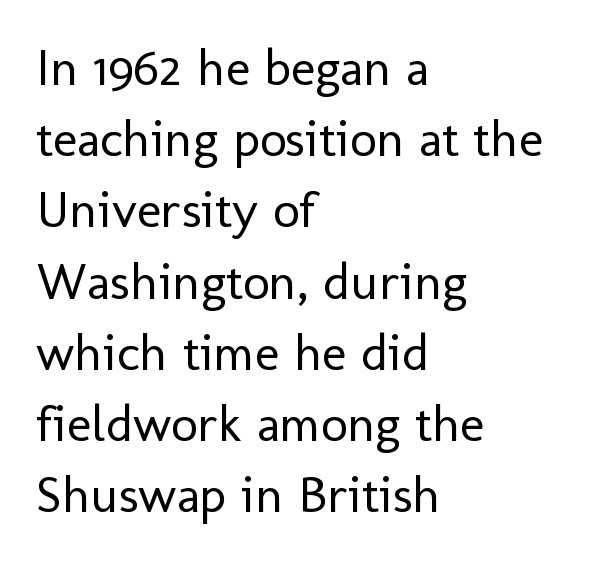
The image shows 52 px regular-weight sans-serif type, upright; set left-aligned, normal line spacing (1.37x), normal letter spacing, not underlined; low stroke contrast and a medium x-height.
